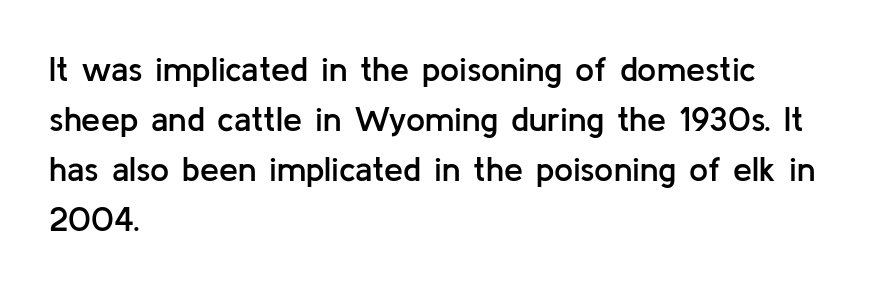
{"serif": "no", "italic": "no", "bold": "semi", "weight": "semibold", "width": "normal", "stroke_contrast": "low", "x_height": "medium", "monospaced": "no", "underline": "no", "align": "left", "line_spacing": "normal", "line_spacing_ratio": 1.47, "letter_spacing": "normal", "letter_spacing_em": 0.0, "glyph_px": 34}
